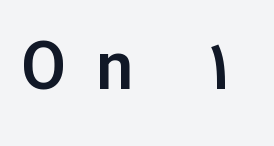
The image shows 66 px sans-serif type, upright; set unusually wide letter spacing (+0.45 em), not underlined; low stroke contrast and a medium x-height.
